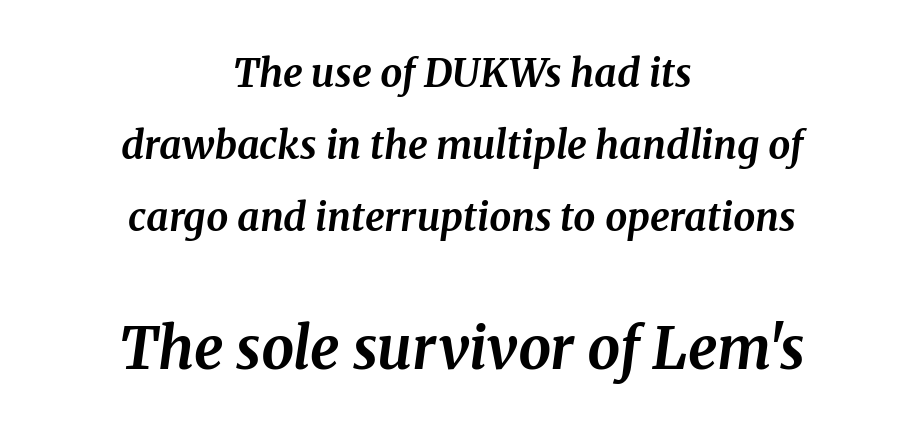
The image shows 58 px bold serif type, italic (leaning right); set centered, line spacing 1.85x, normal letter spacing, not underlined; the second (bottom) block is 1.49x larger; medium stroke contrast and a medium x-height.
